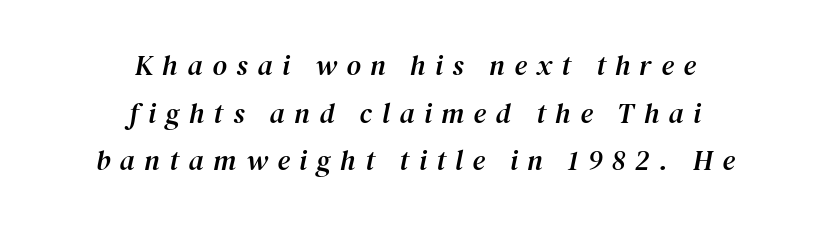
{"serif": "yes", "italic": "yes", "lean": "right", "slant_degrees": 12, "width": "normal", "stroke_contrast": "medium", "x_height": "medium", "monospaced": "no", "underline": "no", "align": "center", "line_spacing": "normal", "line_spacing_ratio": 1.7, "letter_spacing": "wide", "letter_spacing_em": 0.34, "glyph_px": 28}
